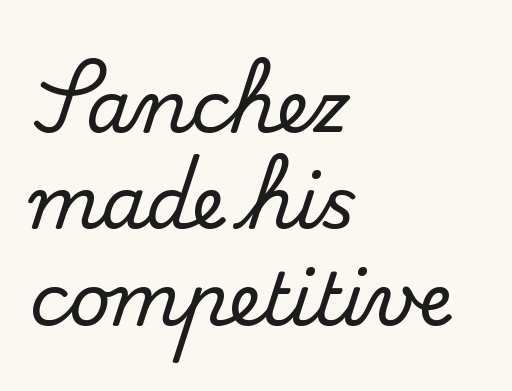
The image shows 72 px text type; set left-aligned, normal line spacing (1.34x), normal letter spacing, not underlined; medium stroke contrast and a small x-height.
